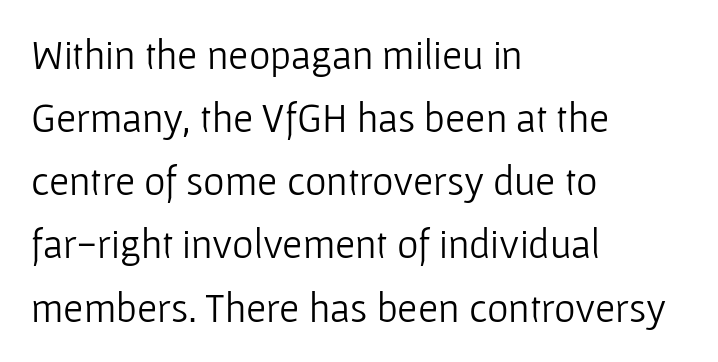
Nobody touched the tracking dial on this one. You could not count columns in this text — the font is proportionally spaced. The letters stand upright; this is a roman face. These lines are composed in type without serifs. The lines in this sample share a left origin and differ only in where they stop. One glance says typical: line gaps are just what's usual.
